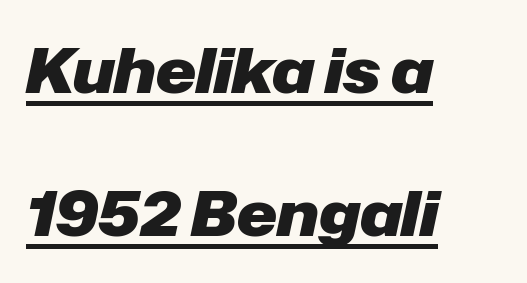
{"italic": "yes", "lean": "right", "slant_degrees": 12, "bold": "yes", "weight": "heavy", "width": "normal", "stroke_contrast": "low", "x_height": "medium", "monospaced": "no", "underline": "yes", "align": "left", "line_spacing": "loose", "line_spacing_ratio": 2.35, "letter_spacing": "normal", "letter_spacing_em": 0.0, "glyph_px": 61}
